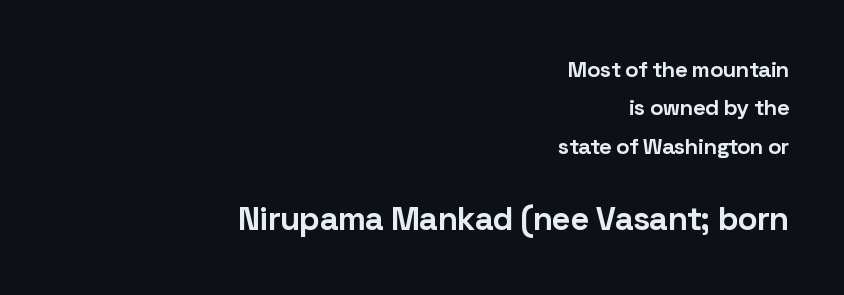
Q: Is the text bold? A: Yes.
Q: Is the text italic (slanted)? A: No, it is upright.
Q: Is the typeface a serif or a sans-serif typeface? A: Sans-serif.
Q: Is the text underlined? A: No.
Q: How is the paragraph aligned? A: Right-aligned.
Q: Is the spacing between letters normal or unusually wide? A: Normal.
Q: Which block of text is set in a larger size, the first (top) or the second (bottom)? A: The second (bottom) one.
Q: Width (condensed, normal, or wide)? A: Normal.
Q: Stroke contrast? A: Low.
Q: x-height? A: Medium.
Q: Monospaced? A: No.
